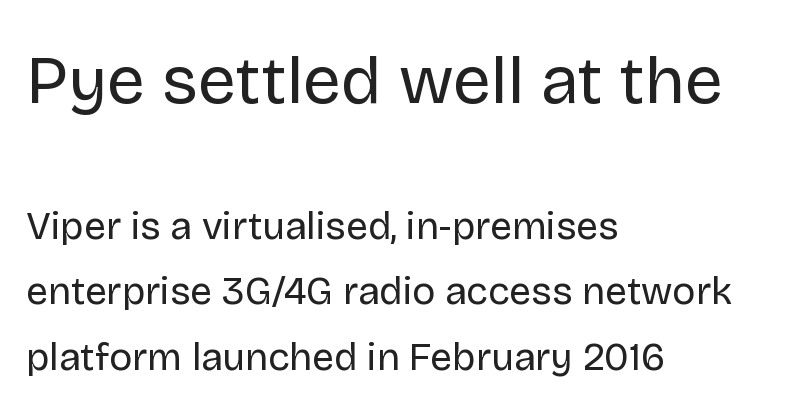
The image shows 68 px regular-weight sans-serif type, upright; set left-aligned, normal line spacing (1.68x), normal letter spacing, not underlined; the first (top) block is 1.74x larger; low stroke contrast and a large x-height.
